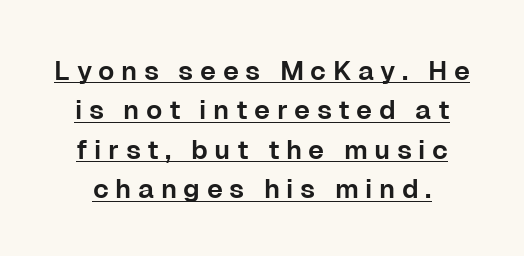
{"italic": "no", "underline": "yes", "line_spacing": "normal", "line_spacing_ratio": 1.46, "letter_spacing": "wide", "letter_spacing_em": 0.24, "glyph_px": 27}
